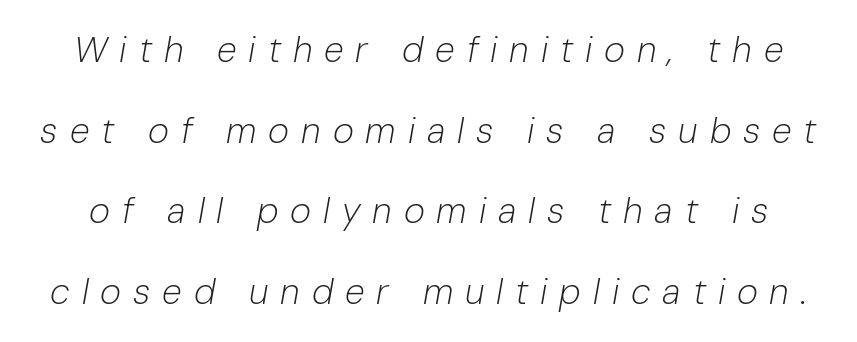
{"italic": "yes", "lean": "right", "slant_degrees": 10, "bold": "no", "weight": "light", "width": "normal", "stroke_contrast": "low", "x_height": "medium", "monospaced": "no", "underline": "no", "line_spacing": "loose", "line_spacing_ratio": 2.24, "letter_spacing": "wide", "letter_spacing_em": 0.33, "glyph_px": 36}
